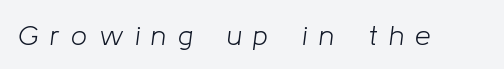
{"italic": "yes", "lean": "right", "slant_degrees": 8, "bold": "no", "weight": "light", "width": "normal", "stroke_contrast": "low", "x_height": "medium", "monospaced": "no", "underline": "no", "letter_spacing": "wide", "letter_spacing_em": 0.42, "glyph_px": 28}
